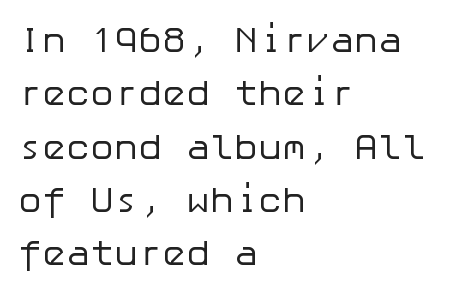
Q: Is the text bold? A: No.
Q: Is the text italic (slanted)? A: No, it is upright.
Q: Is the typeface a serif or a sans-serif typeface? A: Sans-serif.
Q: Is the text underlined? A: No.
Q: How is the paragraph aligned? A: Left-aligned.
Q: Is the spacing between letters normal or unusually wide? A: Normal.
Q: Is the spacing between lines tight, normal or loose? A: Normal.
Q: Width (condensed, normal, or wide)? A: Normal.
Q: Stroke contrast? A: Low.
Q: x-height? A: Medium.
